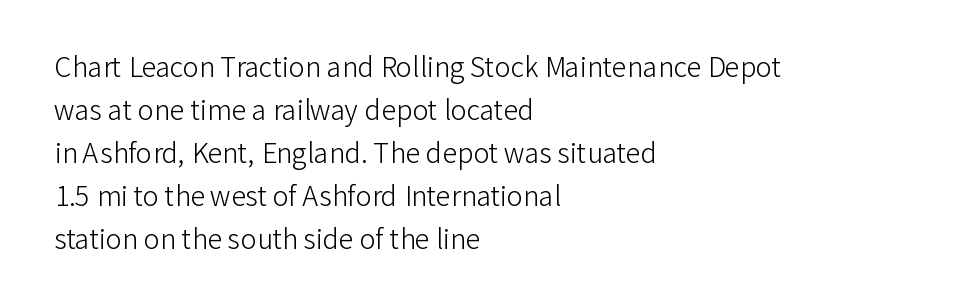
Q: Is the text bold? A: No.
Q: Is the text italic (slanted)? A: No, it is upright.
Q: Is the text underlined? A: No.
Q: How is the paragraph aligned? A: Left-aligned.
Q: Is the spacing between letters normal or unusually wide? A: Normal.
Q: Is the spacing between lines tight, normal or loose? A: Normal.
